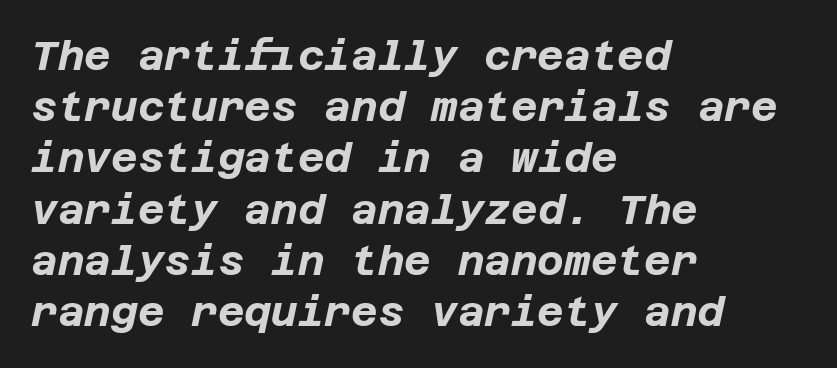
These lines are set flush left with a ragged right edge. The strip under each line holds only bare page. Rows of type keep a routine distance in the vertical direction. The rendering keeps characters at their native spacing.
